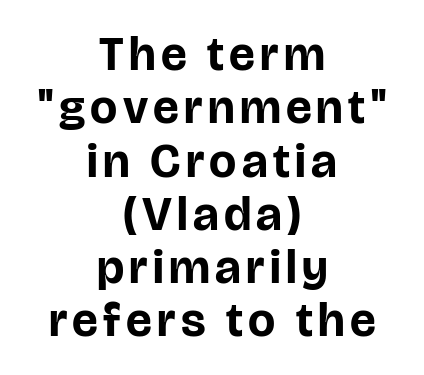
The image shows 48 px bold sans-serif type, upright; set centered, tight line spacing (1.11x), not underlined; low stroke contrast and a large x-height.
